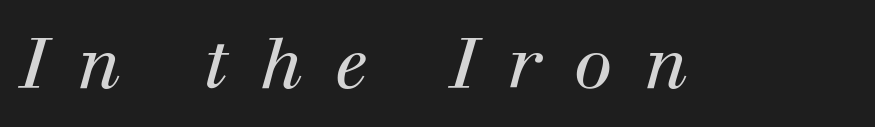
What kind of face is this? One with serifs. The whole block is typeset with a tilt. Is this a fixed-width face? No — the glyphs have proportional, varying widths. The face used here is rendered with a markedly widened letterfit.
